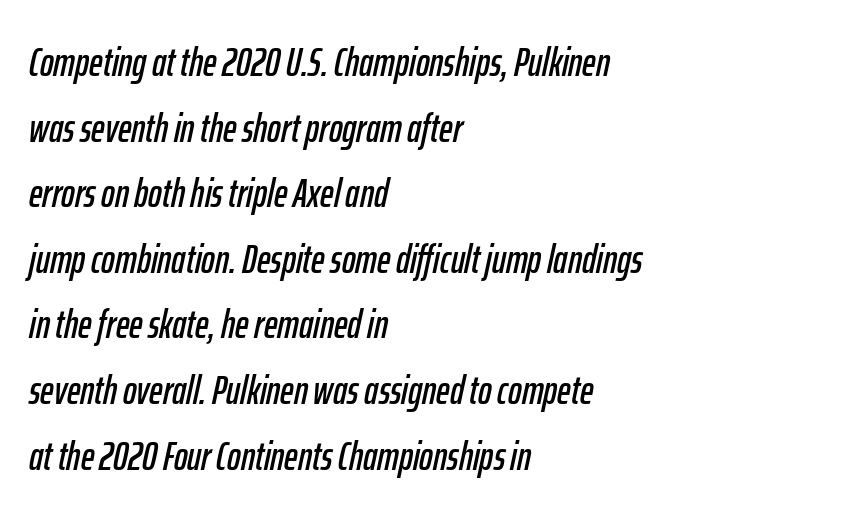
The image shows 41 px condensed type, italic (leaning right); set left-aligned, normal line spacing (1.6x), normal letter spacing, not underlined; low stroke contrast and a medium x-height.
